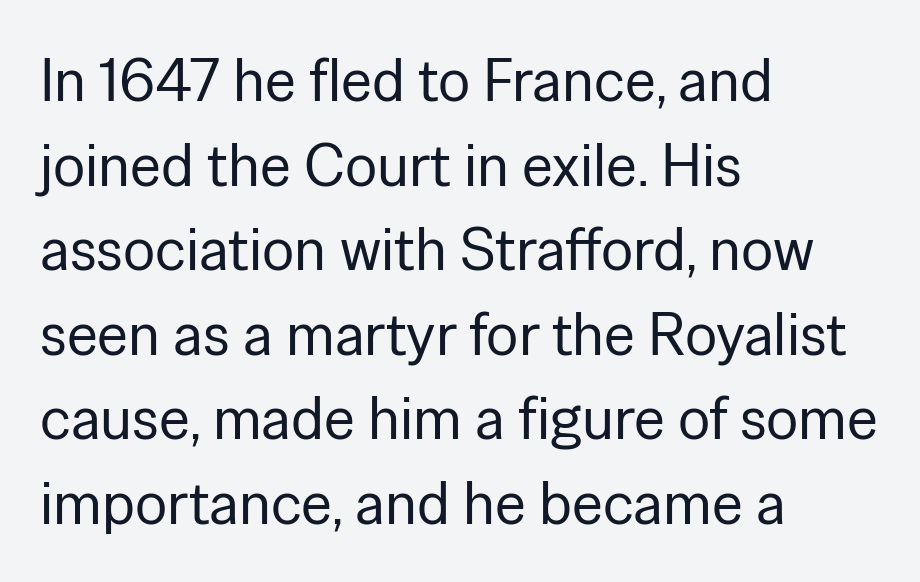
The image shows 60 px regular-weight sans-serif type, upright; set left-aligned, normal line spacing (1.41x), normal letter spacing, not underlined; low stroke contrast and a medium x-height.
